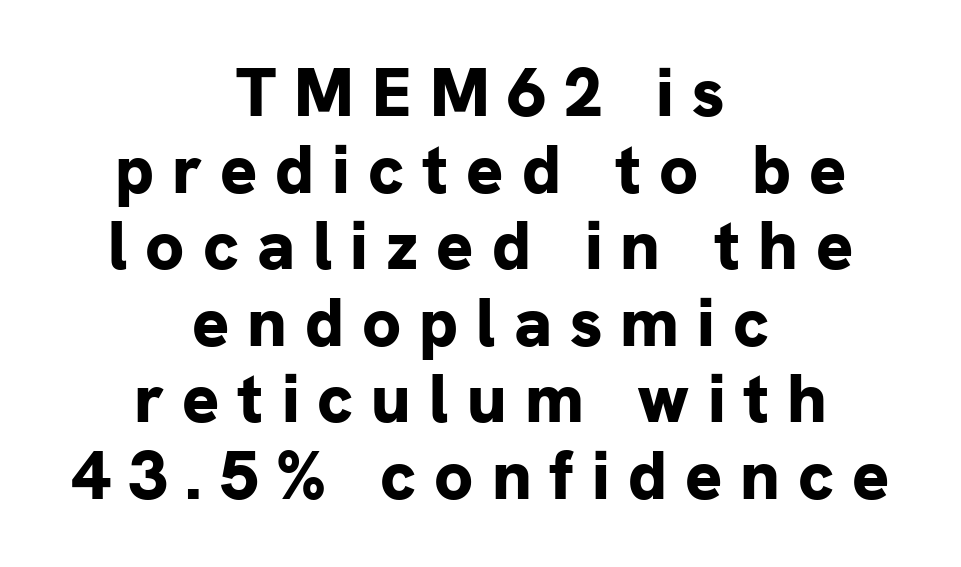
{"serif": "no", "italic": "no", "bold": "yes", "weight": "bold", "width": "normal", "stroke_contrast": "low", "x_height": "medium", "monospaced": "no", "underline": "no", "align": "center", "line_spacing": "tight", "line_spacing_ratio": 1.11, "letter_spacing": "wide", "letter_spacing_em": 0.26, "glyph_px": 69}
